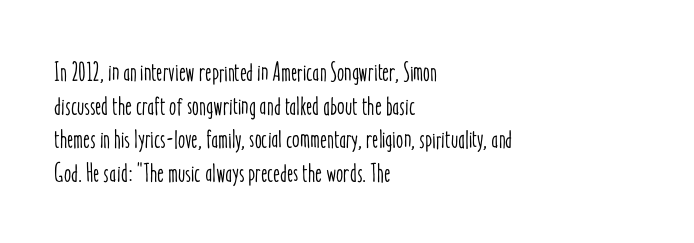
The image shows 26 px text type, upright; set left-aligned, normal line spacing (1.29x), normal letter spacing, not underlined.
